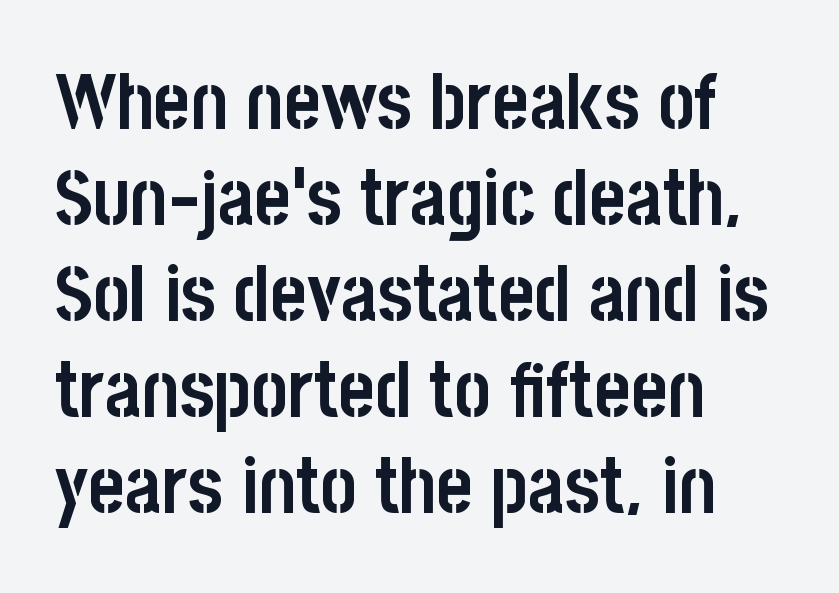
Q: Is the text bold? A: Yes.
Q: Is the text italic (slanted)? A: No, it is upright.
Q: Is the typeface a serif or a sans-serif typeface? A: Sans-serif.
Q: Is the text underlined? A: No.
Q: How is the paragraph aligned? A: Left-aligned.
Q: Is the spacing between letters normal or unusually wide? A: Normal.
Q: Width (condensed, normal, or wide)? A: Condensed.
Q: Stroke contrast? A: Low.
Q: x-height? A: Large.
Q: Monospaced? A: No.
